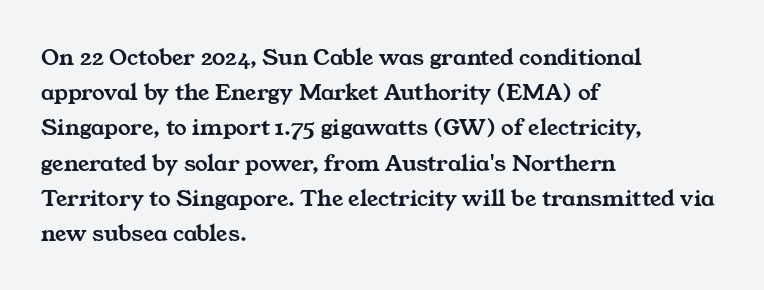
{"underline": "no", "align": "left", "line_spacing": "normal", "line_spacing_ratio": 1.41, "letter_spacing": "normal", "letter_spacing_em": 0.0, "glyph_px": 25}
